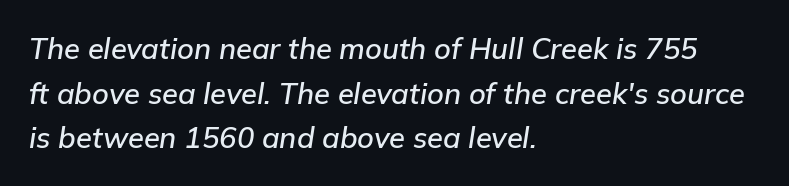
Q: Is the text italic (slanted)? A: Yes, it leans right by about 9 degrees.
Q: Is the text underlined? A: No.
Q: How is the paragraph aligned? A: Left-aligned.
Q: Is the spacing between letters normal or unusually wide? A: Normal.
Q: Is the spacing between lines tight, normal or loose? A: Normal.
Q: Width (condensed, normal, or wide)? A: Normal.
Q: Stroke contrast? A: Low.
Q: x-height? A: Medium.
Q: Monospaced? A: No.
